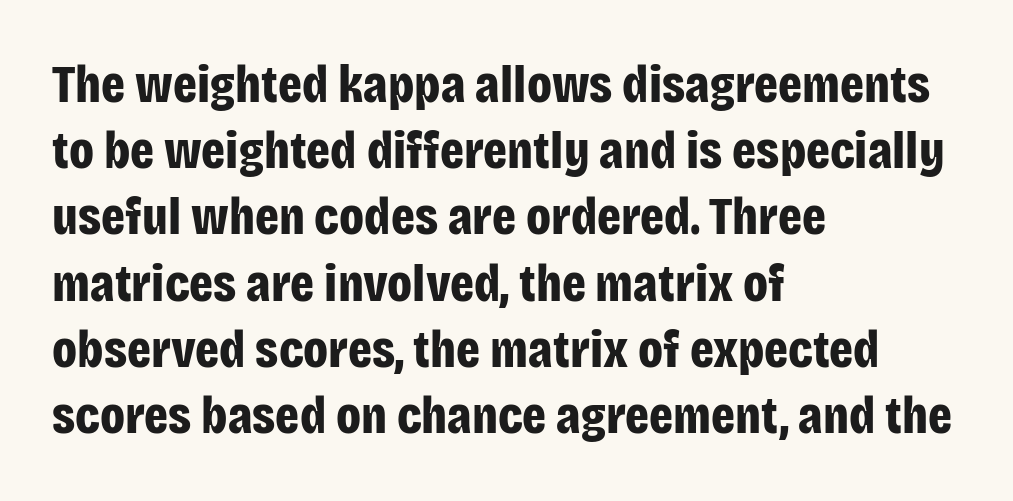
This rendering employs a face without finishing strokes, i.e., a sans-serif. Spacing between characters is what you'd get straight out of the box. Strong, thick strokes mark this as bold type. Rows of type keep a routine distance in the vertical direction. These lines are rendered in a variable-pitch font.
